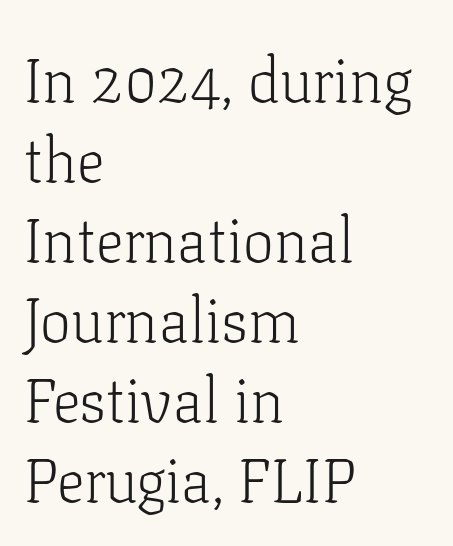
The image shows 62 px light serif type, upright; set left-aligned, normal line spacing (1.29x), normal letter spacing, not underlined; low stroke contrast and a medium x-height.
